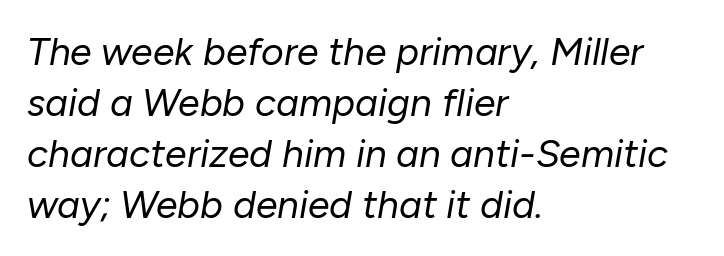
Slanted lettering throughout. Is this a fixed-width face? No — the glyphs have proportional, varying widths. Nobody drew a line under any word here. Vertically, the passage feels balanced, rows spaced as you'd expect.
